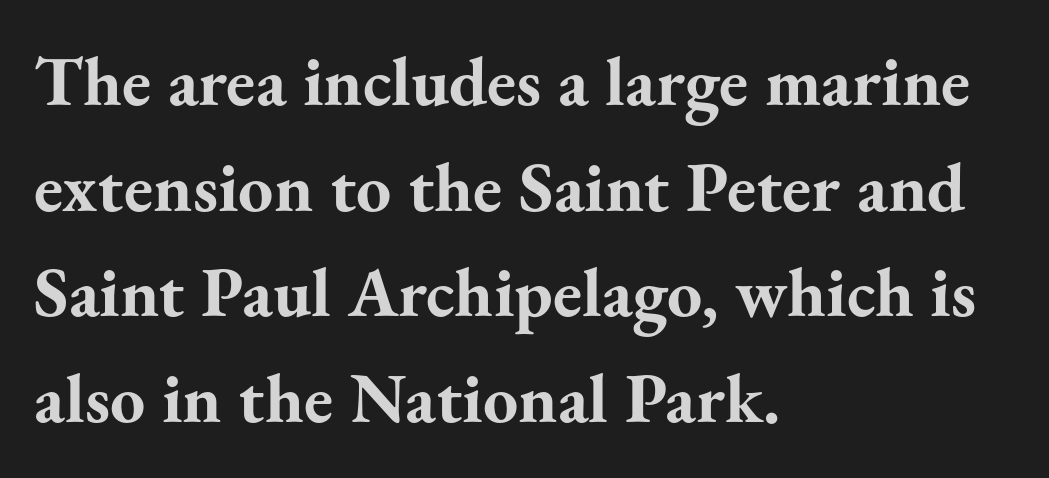
{"serif": "yes", "italic": "no", "bold": "yes", "weight": "bold", "width": "normal", "stroke_contrast": "medium", "x_height": "small", "monospaced": "no", "underline": "no", "align": "left", "line_spacing": "normal", "line_spacing_ratio": 1.51, "letter_spacing": "normal", "letter_spacing_em": 0.0, "glyph_px": 70}
